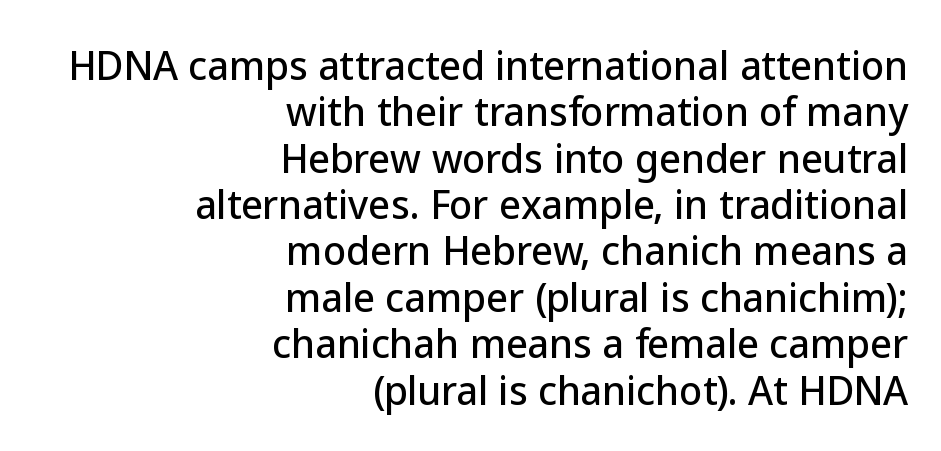
Do the letters lean? They stand straight. Stroke terminals: plain, sans-serif. Descenders hang freely into open space. Short and long lines alike share a common ending point at right.
